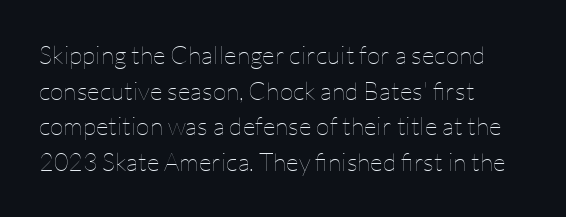
The image shows 25 px text type, upright; set left-aligned, normal line spacing (1.43x), normal letter spacing, not underlined.
